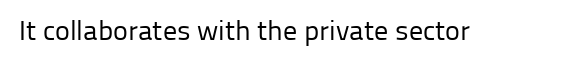
{"serif": "no", "italic": "no", "bold": "no", "weight": "regular", "width": "normal", "stroke_contrast": "low", "x_height": "medium", "monospaced": "no", "underline": "no", "letter_spacing": "normal", "letter_spacing_em": 0.0, "glyph_px": 28}
